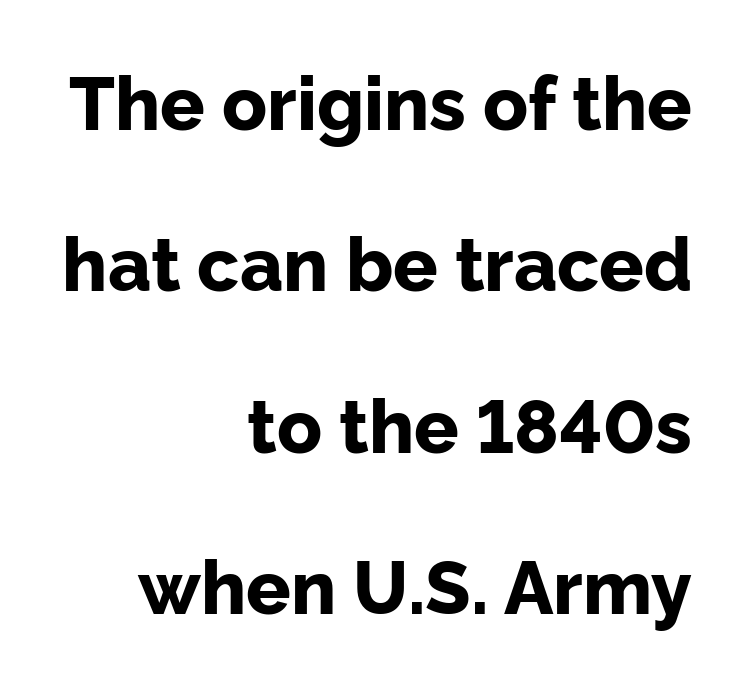
This is the regular roman posture of the typeface. Typographic density is high because the face is bold. Descender tails drop into unmarked territory. Baseline-to-baseline distance is far greater than the letter height. There is no visible air inserted between adjacent glyphs. A sans-serif font was chosen for this passage.
